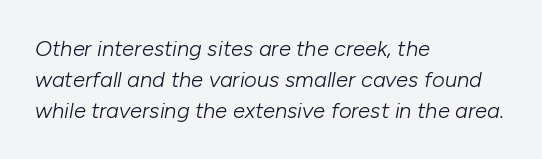
How would I describe the line gaps? Plain and ordinary. Italic? Definitely — the glyphs are oblique. Any mark beneath the type? The region is blank. The strokes are not fattened; the text isn't bold. These lines are set flush left with a ragged right edge. Spacing between characters is what you'd get straight out of the box.
